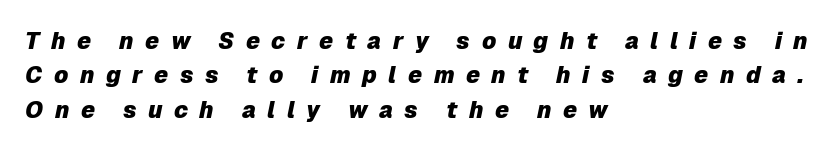
Left-aligned paragraph, ragged on the right. Short note: letters widely spaced. The line-height multiplier appears to be the usual default. Bare-footed words on every line. The font is running at its bold setting. Italic: yes, the glyphs are oblique.
